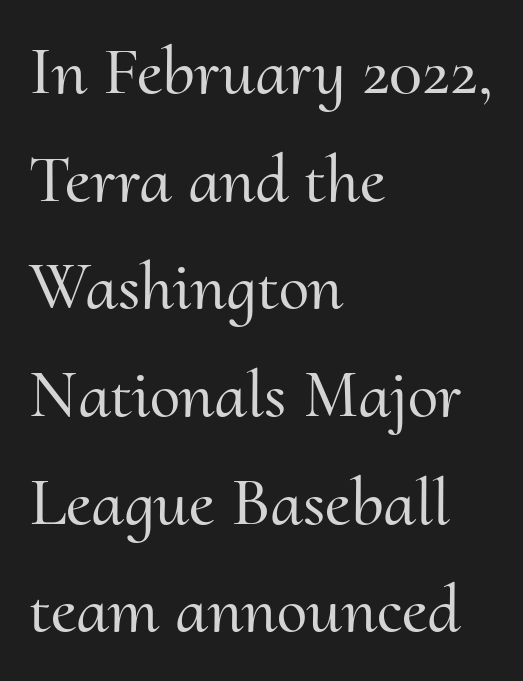
Notice how the passage keeps a crisp vertical edge on the left only. Rows of type keep a routine distance in the vertical direction. Do the characters align in a grid? No, the font is proportional. Each word holds together tightly as a unit, with standard inter-letter gaps. This sample uses an upright cut, with every glyph sitting square on the baseline.
